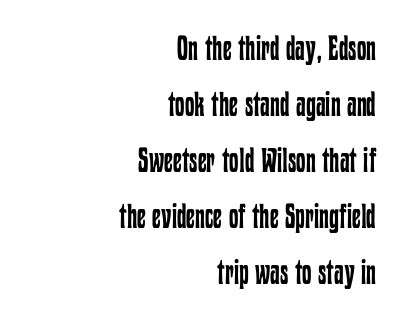
The image shows 34 px regular-weight, condensed type, upright; set right-aligned, normal line spacing (1.65x), normal letter spacing, not underlined; low stroke contrast and a medium x-height.
